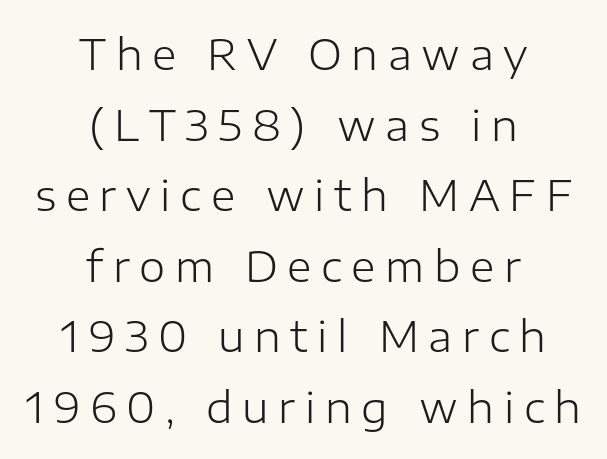
The image shows 42 px light sans-serif type, upright; set centered, normal line spacing (1.68x), unusually wide letter spacing (+0.23 em), not underlined; low stroke contrast and a medium x-height.
